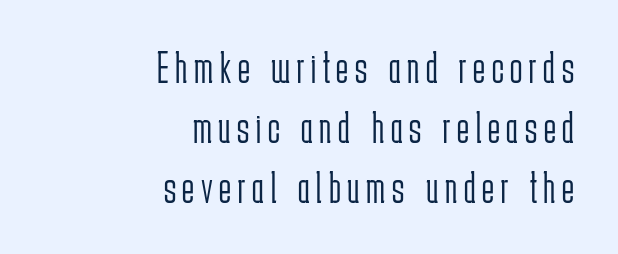
Q: Is the text bold? A: No.
Q: Is the text italic (slanted)? A: No, it is upright.
Q: Is the typeface a serif or a sans-serif typeface? A: Sans-serif.
Q: Is the text underlined? A: No.
Q: How is the paragraph aligned? A: Right-aligned.
Q: Is the spacing between lines tight, normal or loose? A: Normal.
Q: Width (condensed, normal, or wide)? A: Condensed.
Q: Stroke contrast? A: Low.
Q: x-height? A: Medium.
Q: Monospaced? A: No.
